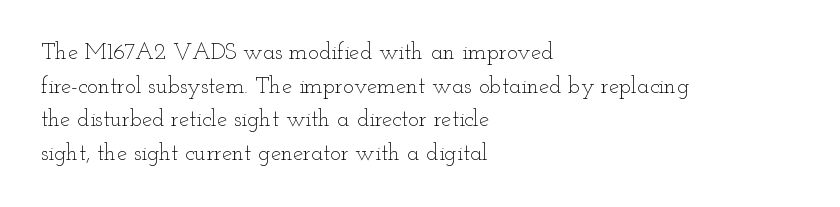
{"italic": "no", "bold": "no", "underline": "no", "align": "left", "line_spacing": "normal", "line_spacing_ratio": 1.46, "letter_spacing": "normal", "letter_spacing_em": 0.0, "glyph_px": 23}
